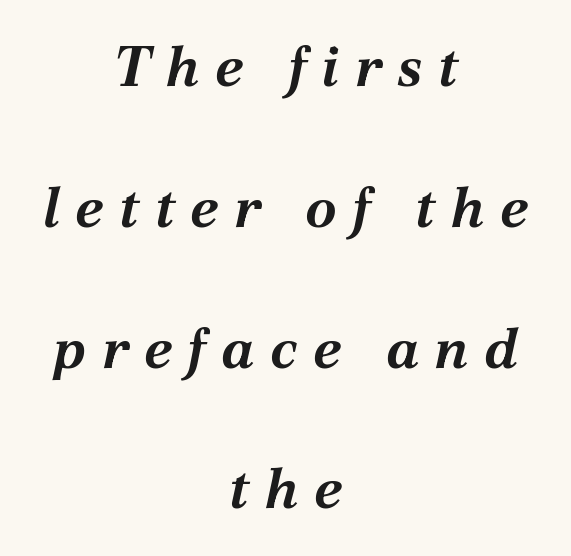
The image shows 57 px bold type, italic (leaning right); set centered, loose line spacing (2.47x), unusually wide letter spacing (+0.27 em), not underlined; medium stroke contrast and a medium x-height.
